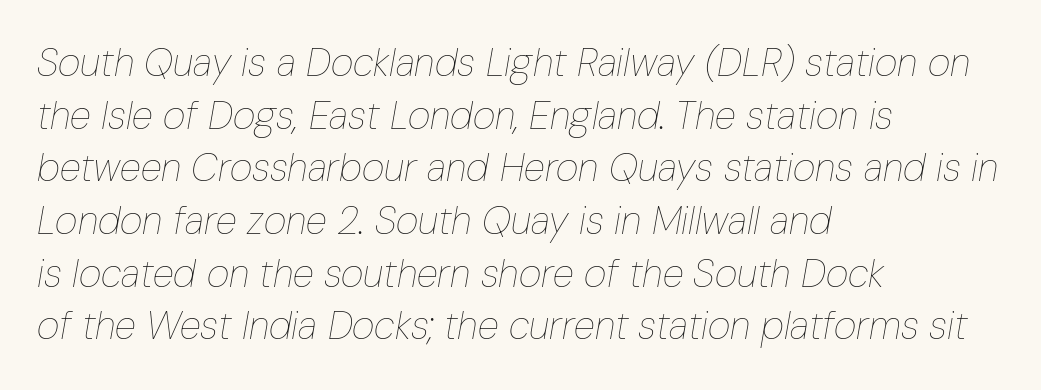
Inter-character spacing is left at the font's built-in metrics. Tall strokes in this sample are angled rather than plumb. This is not heavy type; no bold has been used. Do the characters align in a grid? No, the font is proportional. Normally led — the rows are evenly, conventionally spaced.
